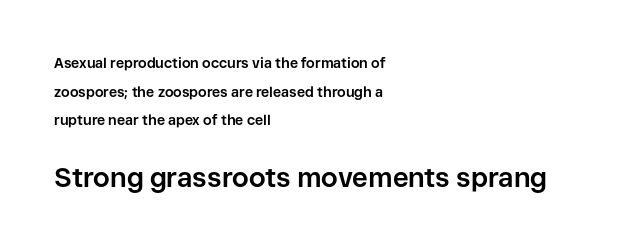
The image shows 27 px bold type, upright; set left-aligned, loose line spacing (2.04x), normal letter spacing, not underlined; the second (bottom) block is 1.93x larger.
